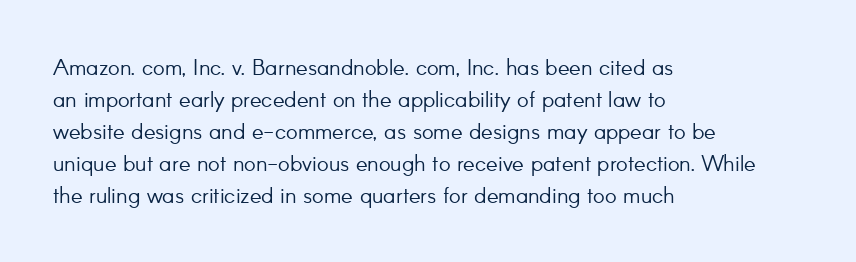
Q: Is the text bold? A: No.
Q: Is the text italic (slanted)? A: No, it is upright.
Q: Is the text underlined? A: No.
Q: How is the paragraph aligned? A: Left-aligned.
Q: Is the spacing between letters normal or unusually wide? A: Normal.
Q: Is the spacing between lines tight, normal or loose? A: Normal.
